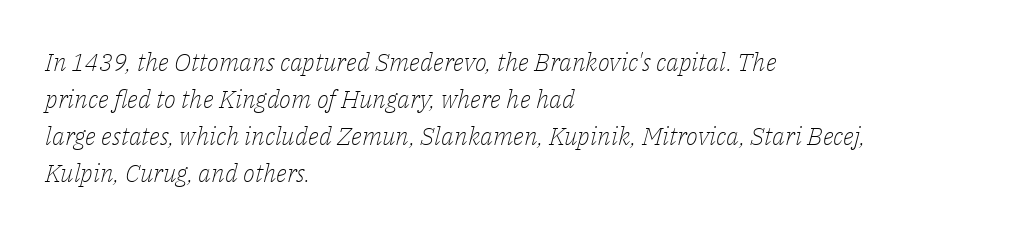
{"italic": "yes", "lean": "right", "slant_degrees": 14, "bold": "no", "underline": "no", "align": "left", "line_spacing": "normal", "line_spacing_ratio": 1.48, "letter_spacing": "normal", "letter_spacing_em": 0.0, "glyph_px": 25}
